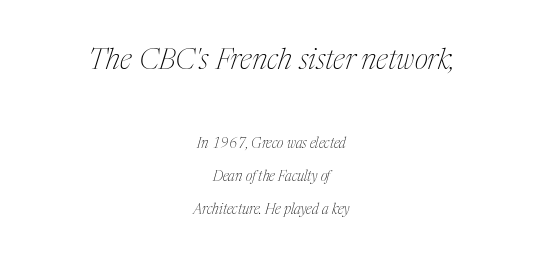
Does the leading feel generous? Absolutely, it's lavish. A typesetter would call this proportional, since set widths differ per character. Characters follow at the spacing the type designer built in. The strokes are not fattened; the text isn't bold. A centered setting, common on invitations and titles, is used for this passage.
